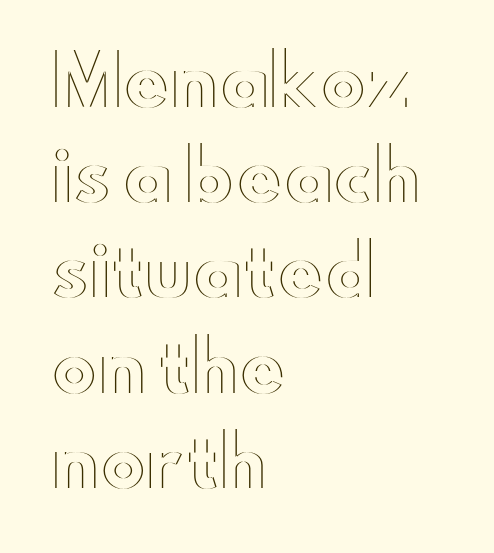
{"italic": "no", "width": "wide", "x_height": "small", "monospaced": "no", "underline": "no", "align": "left", "line_spacing": "normal", "line_spacing_ratio": 1.38, "letter_spacing": "normal", "letter_spacing_em": 0.0, "glyph_px": 69}
